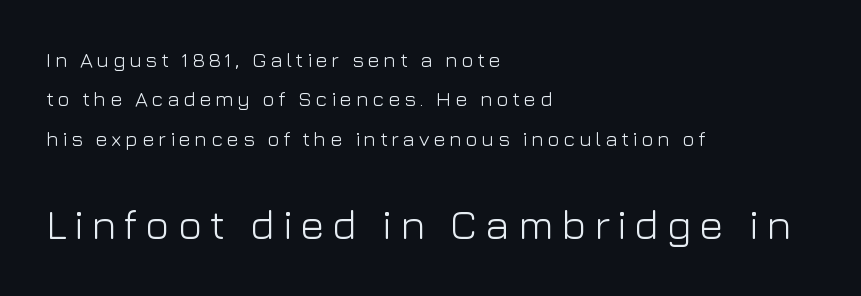
Q: Is the text bold? A: No.
Q: Is the text italic (slanted)? A: No, it is upright.
Q: Is the typeface a serif or a sans-serif typeface? A: Sans-serif.
Q: Is the text underlined? A: No.
Q: How is the paragraph aligned? A: Left-aligned.
Q: Which block of text is set in a larger size, the first (top) or the second (bottom)? A: The second (bottom) one.
Q: Width (condensed, normal, or wide)? A: Normal.
Q: Stroke contrast? A: Low.
Q: x-height? A: Medium.
Q: Monospaced? A: No.
